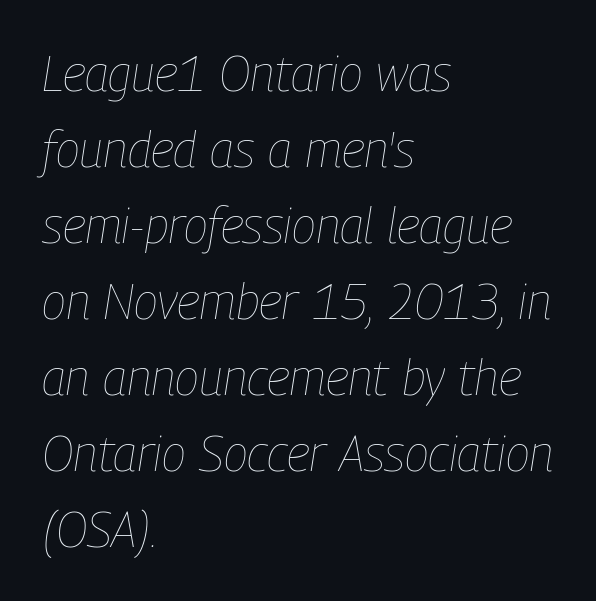
{"italic": "yes", "lean": "right", "slant_degrees": 9, "bold": "no", "weight": "thin", "width": "condensed", "stroke_contrast": "low", "x_height": "medium", "monospaced": "no", "underline": "no", "align": "left", "line_spacing": "normal", "line_spacing_ratio": 1.52, "letter_spacing": "normal", "letter_spacing_em": 0.0, "glyph_px": 50}
